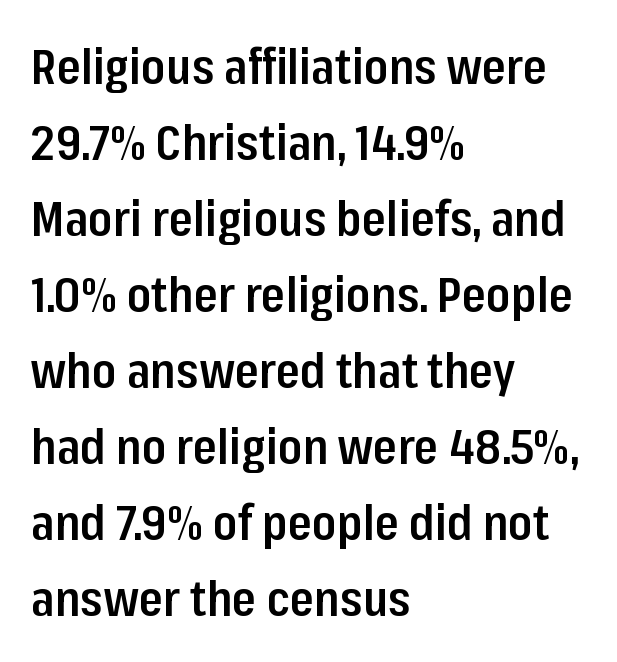
{"serif": "no", "italic": "no", "bold": "semi", "weight": "semibold", "width": "condensed", "stroke_contrast": "low", "x_height": "medium", "monospaced": "no", "underline": "no", "align": "left", "line_spacing": "normal", "line_spacing_ratio": 1.55, "letter_spacing": "normal", "letter_spacing_em": 0.0, "glyph_px": 49}
